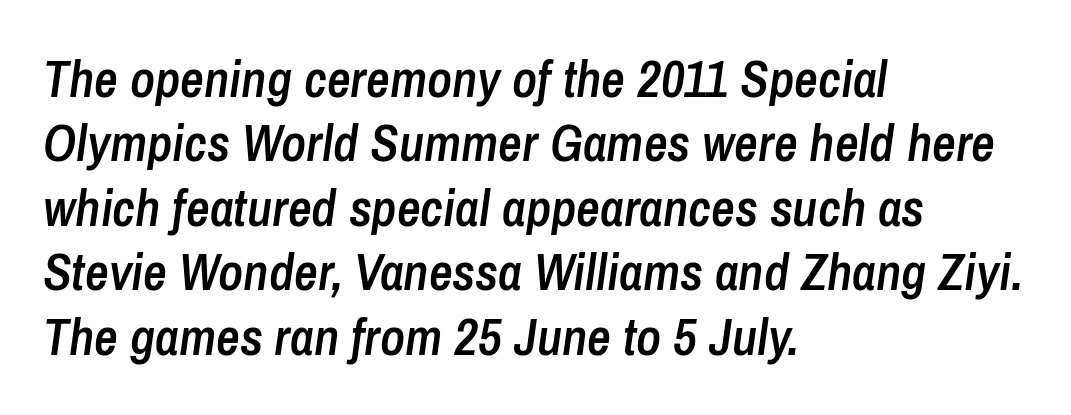
Q: Is the text bold? A: Semi-bold.
Q: Is the text italic (slanted)? A: Yes, it leans right by about 8 degrees.
Q: Is the text underlined? A: No.
Q: How is the paragraph aligned? A: Left-aligned.
Q: Is the spacing between letters normal or unusually wide? A: Normal.
Q: Width (condensed, normal, or wide)? A: Condensed.
Q: Stroke contrast? A: Low.
Q: x-height? A: Medium.
Q: Monospaced? A: No.
